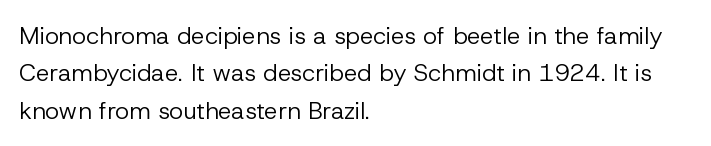
The image shows 24 px text type, upright; set left-aligned, normal line spacing (1.56x), normal letter spacing, not underlined.
